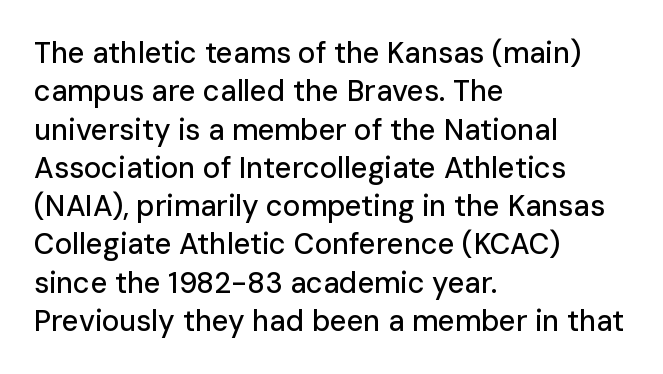
The image shows 29 px sans-serif type, upright; set left-aligned, normal line spacing (1.32x), normal letter spacing, not underlined; low stroke contrast and a medium x-height.
